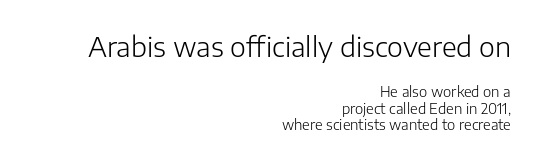
The type sits square on the baseline with zero lean. Which chunk is bigger? The first one — the top block dwarfs the bottom. Horizontally, the lines are justified to the trailing edge only. Is the stroke heavy? The answer is a plain regular-or-lighter. Here the glyphs are tracked normally, forming tight word shapes.
